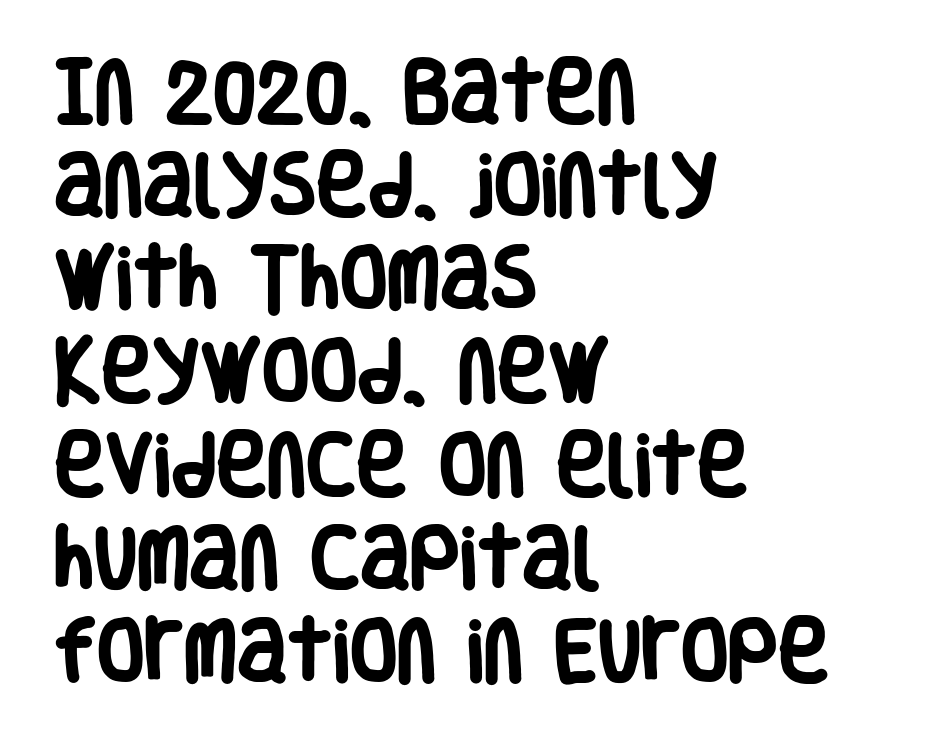
Q: Is the text bold? A: Yes.
Q: Is the text italic (slanted)? A: No, it is upright.
Q: Is the typeface a serif or a sans-serif typeface? A: Sans-serif.
Q: Is the text underlined? A: No.
Q: How is the paragraph aligned? A: Left-aligned.
Q: Is the spacing between letters normal or unusually wide? A: Normal.
Q: Is the spacing between lines tight, normal or loose? A: Normal.
Q: Width (condensed, normal, or wide)? A: Condensed.
Q: Stroke contrast? A: Low.
Q: x-height? A: Large.
Q: Monospaced? A: No.
